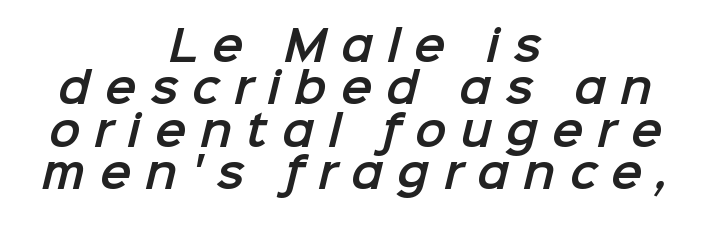
Q: Is the typeface a serif or a sans-serif typeface? A: Sans-serif.
Q: Is the text underlined? A: No.
Q: How is the paragraph aligned? A: Centered.
Q: Is the spacing between letters normal or unusually wide? A: Unusually wide.
Q: Is the spacing between lines tight, normal or loose? A: Tight.
Q: Width (condensed, normal, or wide)? A: Normal.
Q: Stroke contrast? A: Low.
Q: x-height? A: Medium.
Q: Monospaced? A: No.
